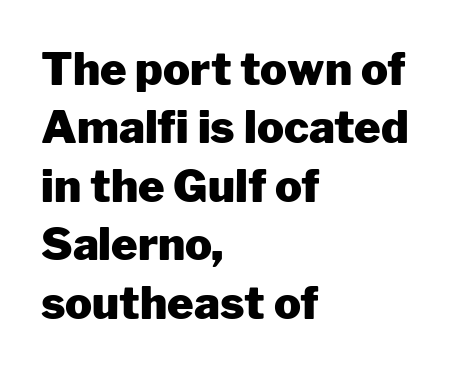
Every row of glyphs begins at an identical x-position on the left. The passage shown is not underscored anywhere. Varying glyph widths throughout — classic text-font behaviour. The type sits square on the baseline with zero lean.
